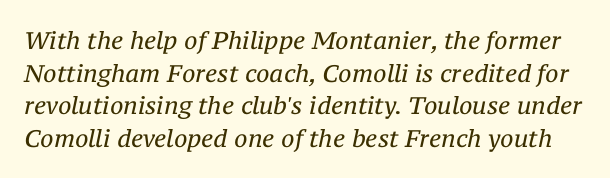
The image shows 24 px text type, italic (leaning right); set normal line spacing (1.36x), normal letter spacing, not underlined.
